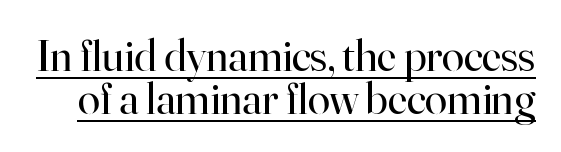
The image shows 45 px regular-weight serif type, upright; set tight line spacing (0.95x), normal letter spacing, underlined; high stroke contrast and a small x-height.
